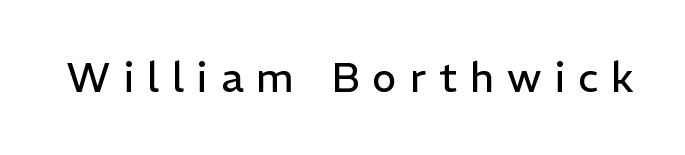
{"serif": "no", "italic": "no", "bold": "no", "weight": "regular", "width": "normal", "stroke_contrast": "low", "x_height": "medium", "monospaced": "no", "underline": "no", "letter_spacing": "wide", "letter_spacing_em": 0.32, "glyph_px": 41}
